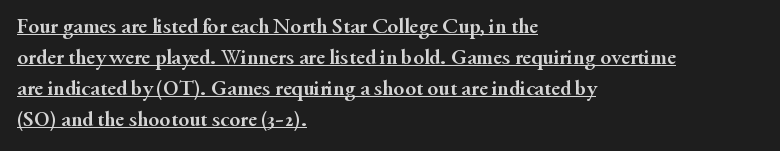
The image shows 22 px bold type, upright; set left-aligned, normal line spacing (1.41x), normal letter spacing, underlined.
